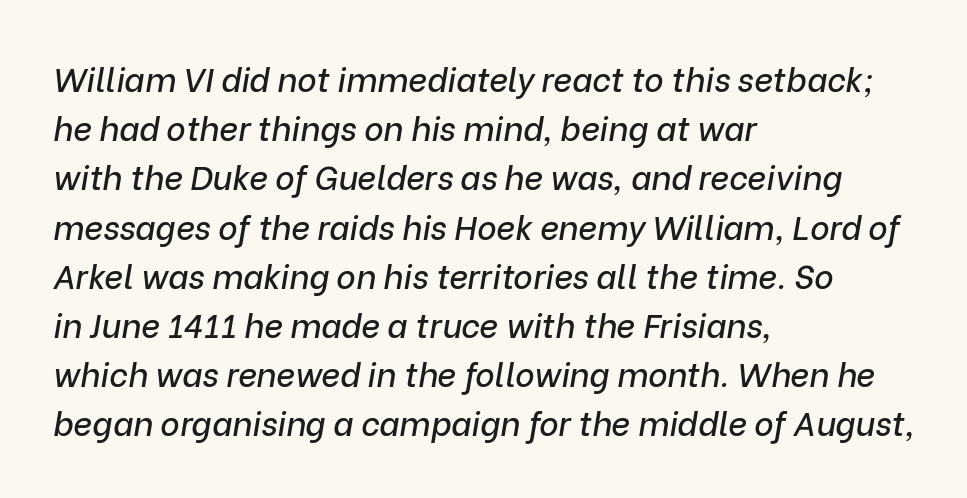
Italic: yes, the glyphs are oblique. This sample has the flowing, uneven cadence of proportional lettering. Leading matches the norm, producing a regular column. Visually the block forms a straight wall on the left and a jagged coastline on the right. The string is rendered with underlining switched off. The line texture is even and compact thanks to regular tracking.
